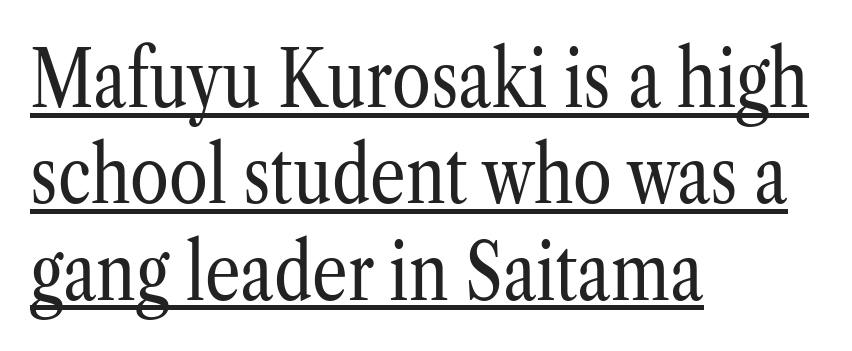
Q: Is the text bold? A: No.
Q: Is the text italic (slanted)? A: No, it is upright.
Q: Is the typeface a serif or a sans-serif typeface? A: Serif.
Q: Is the text underlined? A: Yes.
Q: How is the paragraph aligned? A: Left-aligned.
Q: Is the spacing between letters normal or unusually wide? A: Normal.
Q: Width (condensed, normal, or wide)? A: Condensed.
Q: Stroke contrast? A: Low.
Q: x-height? A: Medium.
Q: Monospaced? A: No.
